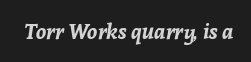
{"italic": "yes", "lean": "right", "slant_degrees": 8, "bold": "yes", "underline": "no", "letter_spacing": "normal", "letter_spacing_em": 0.0, "glyph_px": 21}
